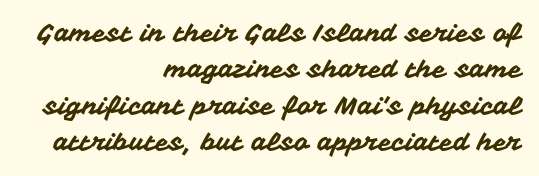
{"underline": "no", "align": "right", "line_spacing": "normal", "line_spacing_ratio": 1.46, "letter_spacing": "normal", "letter_spacing_em": 0.0, "glyph_px": 25}
